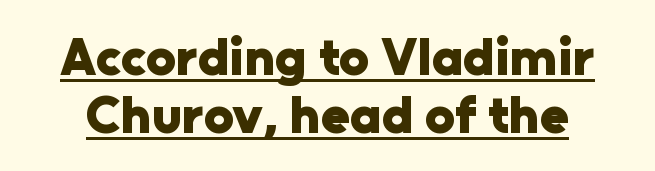
Is this a sans? Yes — the strokes have no serifs. This is underlined copy, the kind a proofreader might mark for attention. These lines carry a lot of weight — the face is fully bold. Spacing verdict: proportional, widths tailored to each character.
